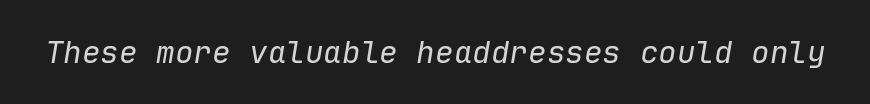
{"italic": "yes", "lean": "right", "slant_degrees": 9, "bold": "no", "weight": "regular", "width": "normal", "stroke_contrast": "low", "x_height": "medium", "monospaced": "yes", "underline": "no", "letter_spacing": "normal", "letter_spacing_em": 0.0, "glyph_px": 31}
